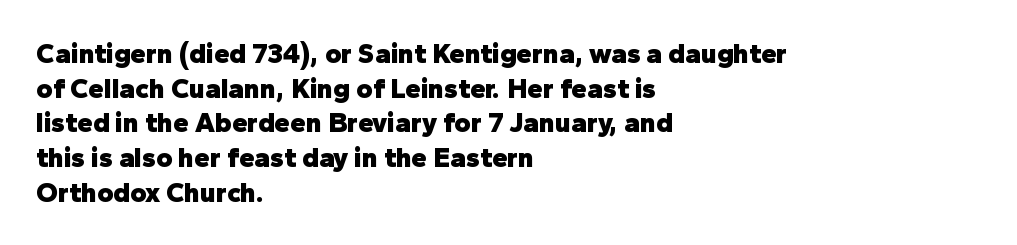
Q: Is the text bold? A: Yes.
Q: Is the text italic (slanted)? A: No, it is upright.
Q: Is the typeface a serif or a sans-serif typeface? A: Sans-serif.
Q: Is the text underlined? A: No.
Q: How is the paragraph aligned? A: Left-aligned.
Q: Is the spacing between letters normal or unusually wide? A: Normal.
Q: Width (condensed, normal, or wide)? A: Normal.
Q: Stroke contrast? A: Low.
Q: x-height? A: Medium.
Q: Monospaced? A: No.
